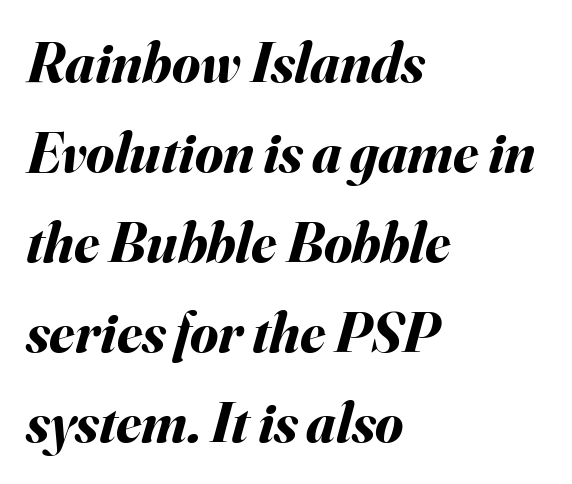
Q: Is the text bold? A: Yes.
Q: Is the text italic (slanted)? A: Yes, it leans right by about 16 degrees.
Q: Is the text underlined? A: No.
Q: How is the paragraph aligned? A: Left-aligned.
Q: Is the spacing between letters normal or unusually wide? A: Normal.
Q: Is the spacing between lines tight, normal or loose? A: Normal.
Q: Width (condensed, normal, or wide)? A: Normal.
Q: Stroke contrast? A: Medium.
Q: x-height? A: Small.
Q: Monospaced? A: No.
